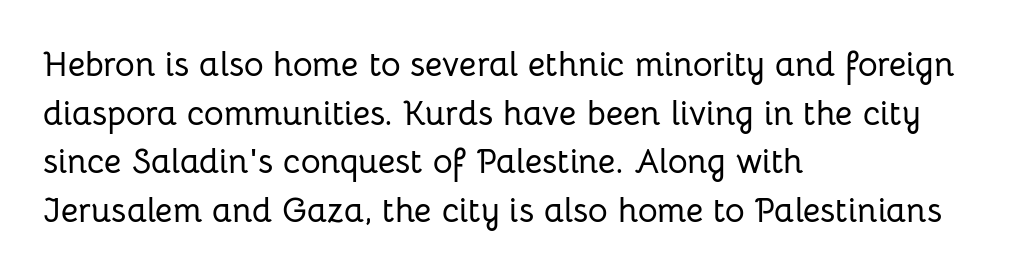
{"serif": "no", "italic": "no", "width": "normal", "stroke_contrast": "low", "x_height": "medium", "monospaced": "no", "underline": "no", "align": "left", "line_spacing": "normal", "line_spacing_ratio": 1.43, "letter_spacing": "normal", "letter_spacing_em": 0.0, "glyph_px": 34}
